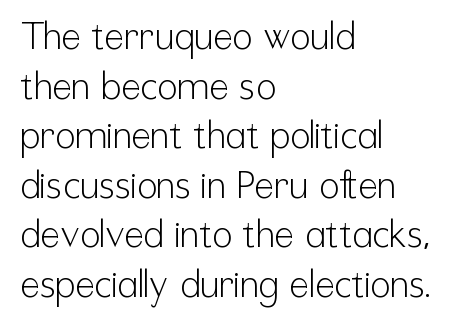
The image shows 37 px light, condensed sans-serif type, upright; set left-aligned, normal line spacing (1.34x), normal letter spacing, not underlined; low stroke contrast and a medium x-height.
